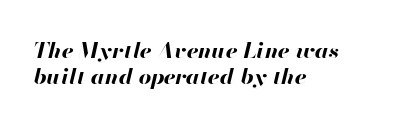
{"italic": "yes", "lean": "right", "slant_degrees": 13, "bold": "yes", "underline": "no", "align": "left", "line_spacing_ratio": 1.19, "letter_spacing": "normal", "letter_spacing_em": 0.0, "glyph_px": 22}
